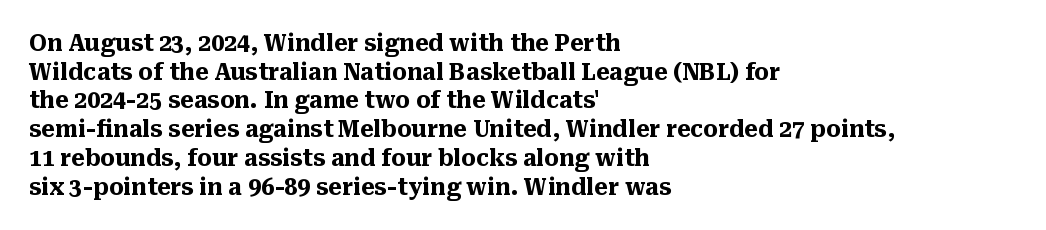
In CSS terms this would be text-align: left. On the weight axis this lands at bold, roughly 700. No word sits above an underline. Regarding leading, the lines here are spaced in the standard way. Quick note: not italic, upright. Glyph-to-glyph distance matches everyday printed text.
